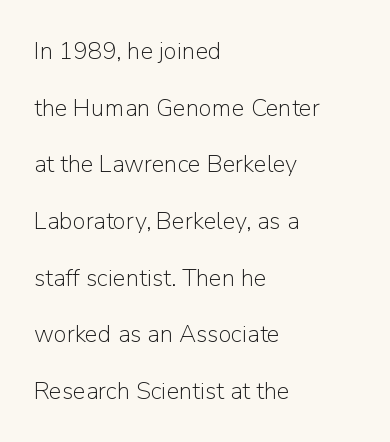
The image shows 24 px text type, upright; set left-aligned, loose line spacing (2.36x), normal letter spacing, not underlined.
